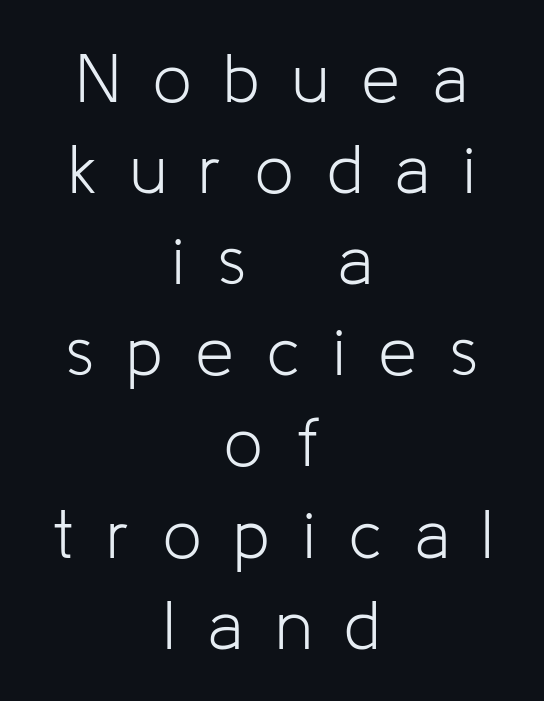
Q: Is the text bold? A: No.
Q: Is the text italic (slanted)? A: No, it is upright.
Q: Is the typeface a serif or a sans-serif typeface? A: Sans-serif.
Q: Is the text underlined? A: No.
Q: How is the paragraph aligned? A: Centered.
Q: Is the spacing between letters normal or unusually wide? A: Unusually wide.
Q: Is the spacing between lines tight, normal or loose? A: Normal.
Q: Width (condensed, normal, or wide)? A: Normal.
Q: Stroke contrast? A: Low.
Q: x-height? A: Medium.
Q: Monospaced? A: No.
